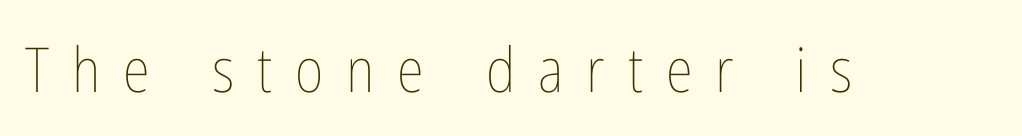
The image shows 62 px thin, condensed type, upright; set unusually wide letter spacing (+0.37 em), not underlined; low stroke contrast and a medium x-height.
